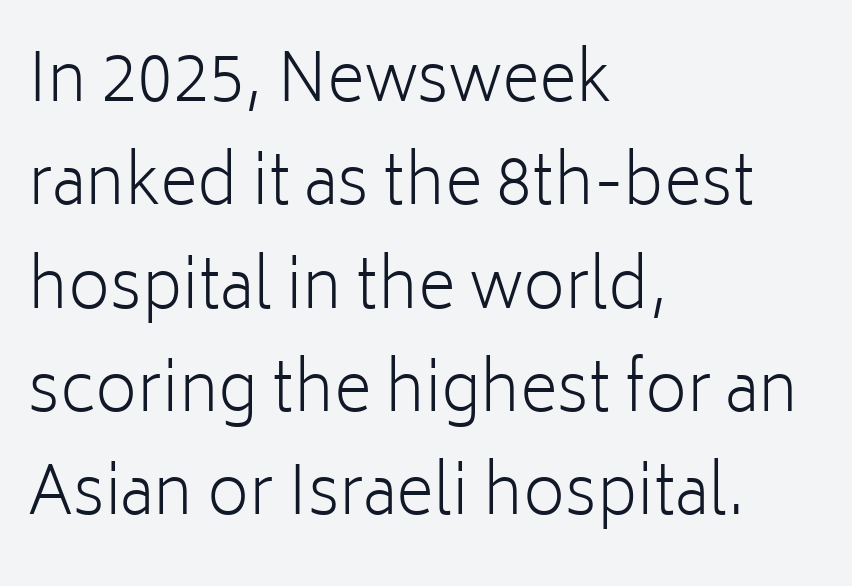
The words here are not underlined. Each word holds together tightly as a unit, with standard inter-letter gaps. Regarding leading, the lines here are spaced in the standard way. A typesetter would call this proportional, since set widths differ per character. If you drew a line through each stem, it would be perfectly vertical. Teacher's note: observe the even left margin — that is flush-left alignment.
